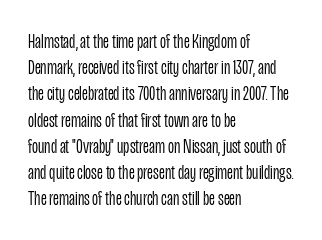
Q: Is the text bold? A: No.
Q: Is the text italic (slanted)? A: No, it is upright.
Q: Is the text underlined? A: No.
Q: How is the paragraph aligned? A: Left-aligned.
Q: Is the spacing between letters normal or unusually wide? A: Normal.
Q: Is the spacing between lines tight, normal or loose? A: Normal.
